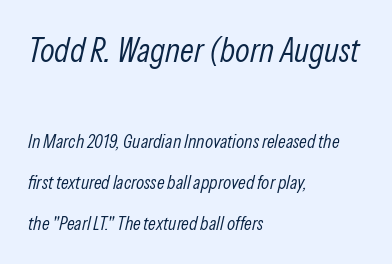
{"italic": "yes", "lean": "right", "slant_degrees": 13, "bold": "no", "weight": "light", "width": "condensed", "stroke_contrast": "low", "x_height": "medium", "monospaced": "no", "underline": "no", "align": "left", "line_spacing": "loose", "line_spacing_ratio": 2.16, "letter_spacing": "normal", "letter_spacing_em": 0.0, "larger_block": "first", "size_ratio": 1.79, "glyph_px": 34}
